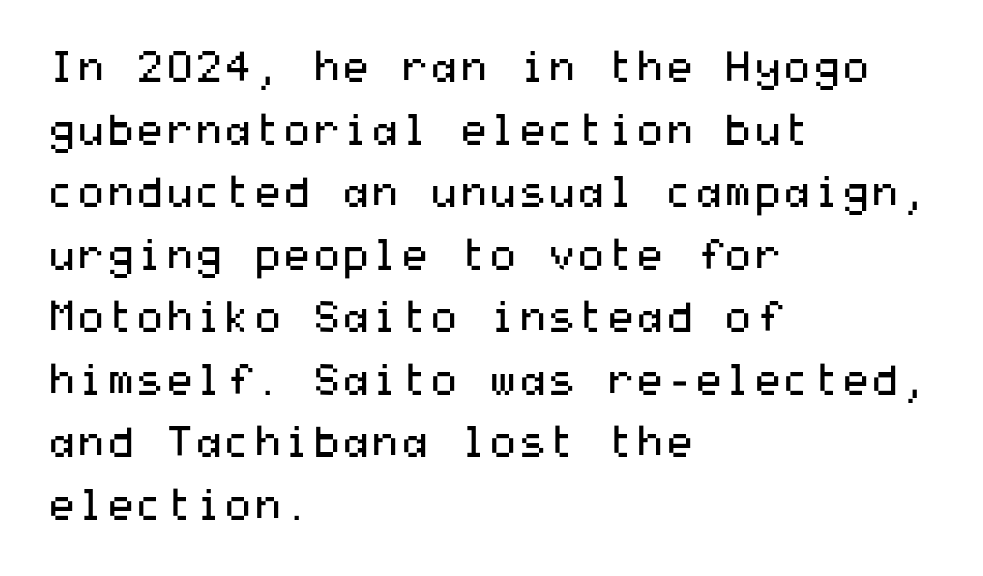
The space beneath each line is pristine and unruled. Layout note: lines flush left. The letterforms sit at book weight or below. Every stem runs plumb, perpendicular to the baseline. If you measured baseline to baseline, you'd find a middling distance.
